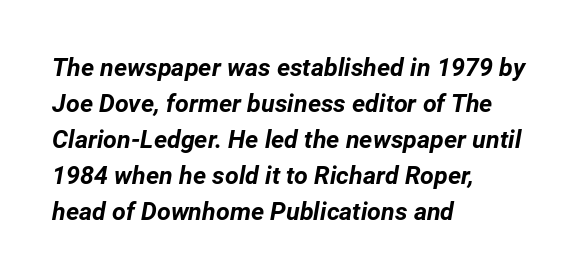
Vertically, the passage feels balanced, rows spaced as you'd expect. The foot of each line stays bare and open. The tracking reads as untouched default to a designer's eye. A student would call this left alignment; a typographer would say flush left, rag right.
